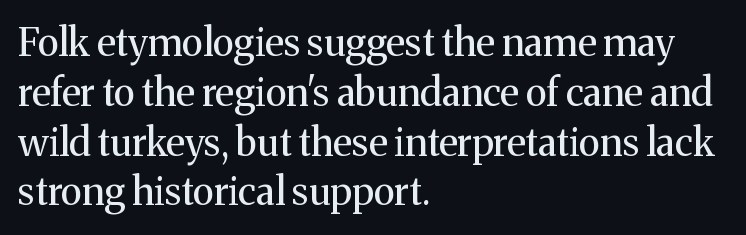
Q: Is the text bold? A: No.
Q: Is the text italic (slanted)? A: No, it is upright.
Q: Is the typeface a serif or a sans-serif typeface? A: Serif.
Q: Is the text underlined? A: No.
Q: How is the paragraph aligned? A: Left-aligned.
Q: Is the spacing between letters normal or unusually wide? A: Normal.
Q: Is the spacing between lines tight, normal or loose? A: Normal.
Q: Width (condensed, normal, or wide)? A: Normal.
Q: Stroke contrast? A: Medium.
Q: x-height? A: Medium.
Q: Monospaced? A: No.
